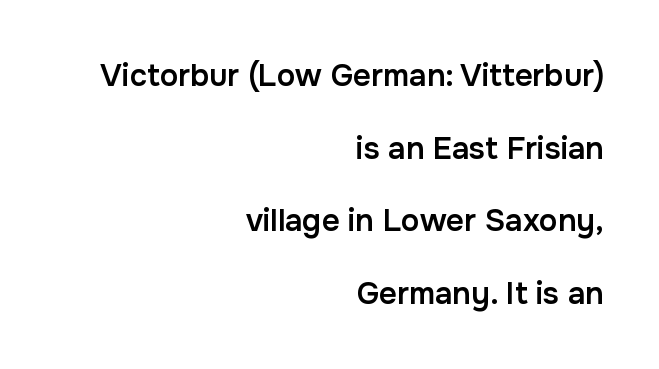
The image shows 31 px semibold sans-serif type, upright; set right-aligned, loose line spacing (2.34x), normal letter spacing, not underlined; low stroke contrast and a medium x-height.
